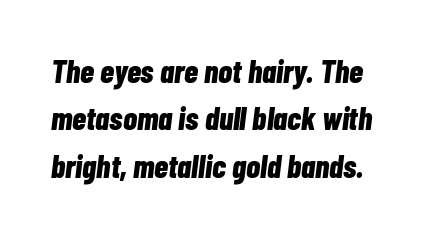
Q: Is the text bold? A: Yes.
Q: Is the text italic (slanted)? A: Yes, it leans right by about 7 degrees.
Q: Is the text underlined? A: No.
Q: Is the spacing between letters normal or unusually wide? A: Normal.
Q: Is the spacing between lines tight, normal or loose? A: Normal.
Q: Width (condensed, normal, or wide)? A: Condensed.
Q: Stroke contrast? A: Low.
Q: x-height? A: Medium.
Q: Monospaced? A: No.
